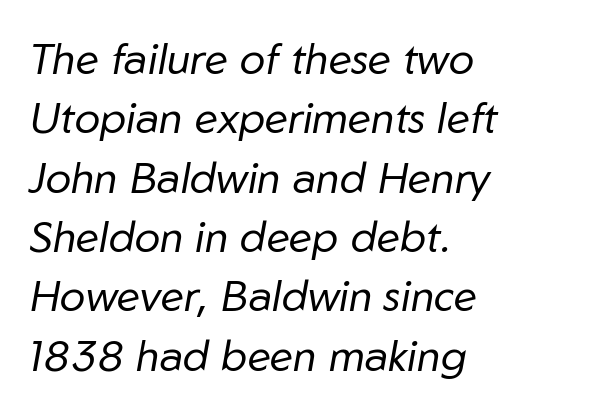
The font's italic variant was chosen for this text. The foot of each line stays bare and open. The paragraph shown leans on its left margin. Note the varied advance widths — an 'i' is clearly narrower than an 'm'. Quick note: interline space is typical. Vertical stems look standard width or narrower in stroke.
